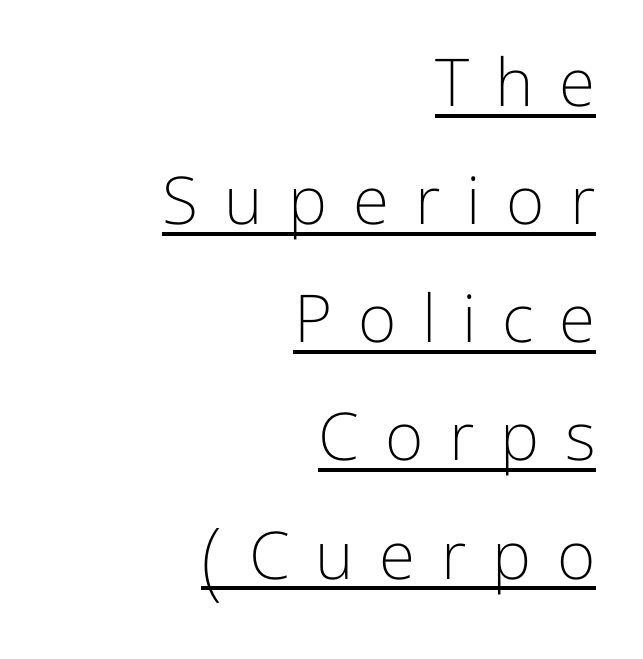
{"serif": "no", "italic": "no", "bold": "no", "weight": "light", "width": "normal", "stroke_contrast": "low", "x_height": "medium", "monospaced": "no", "underline": "yes", "align": "right", "line_spacing_ratio": 1.79, "letter_spacing": "wide", "letter_spacing_em": 0.39, "glyph_px": 66}
